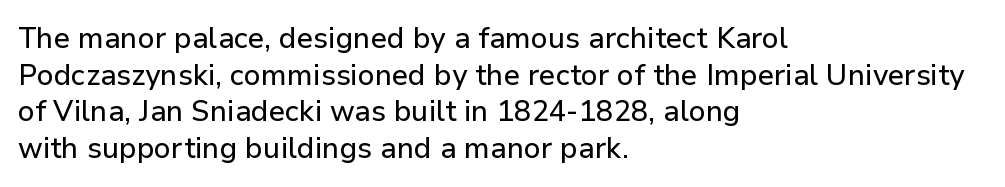
The image shows 29 px sans-serif type, upright; set left-aligned, normal line spacing (1.26x), normal letter spacing, not underlined; low stroke contrast and a medium x-height.
